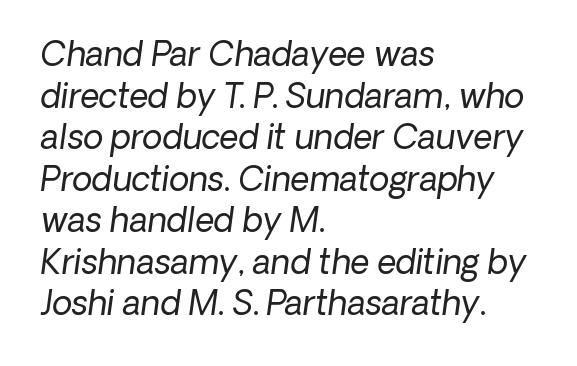
Every row of glyphs begins at an identical x-position on the left. Spacing between characters is what you'd get straight out of the box. You could not count columns in this text — the font is proportionally spaced. Interline gaps are of average width in this sample.
